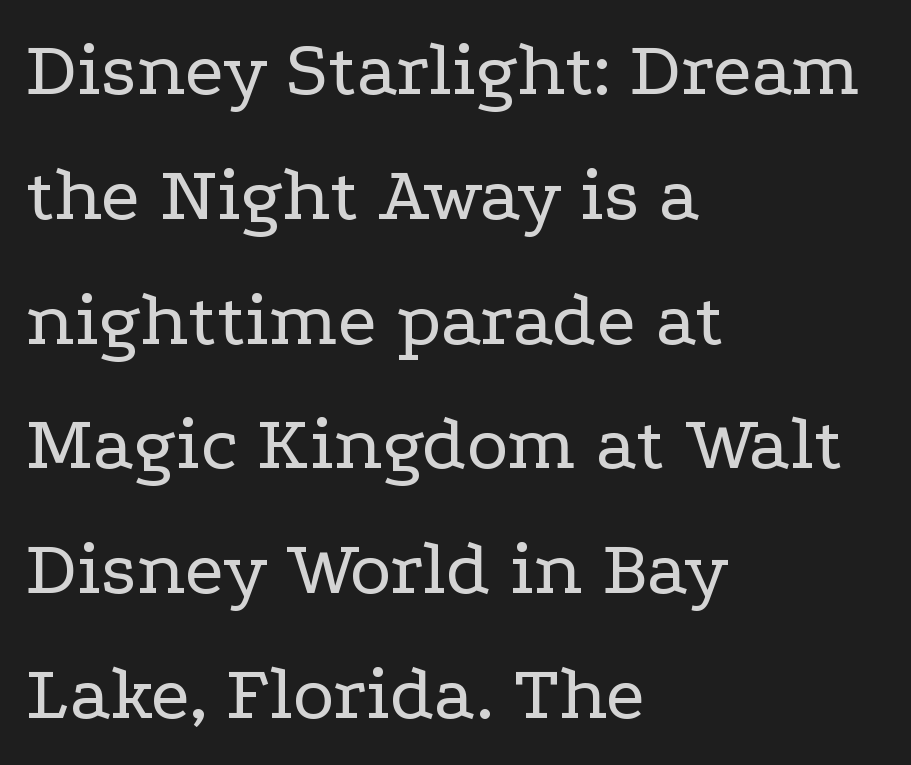
The image shows 79 px regular-weight, wide serif type, upright; set left-aligned, normal line spacing (1.58x), normal letter spacing, not underlined; low stroke contrast and a medium x-height.
